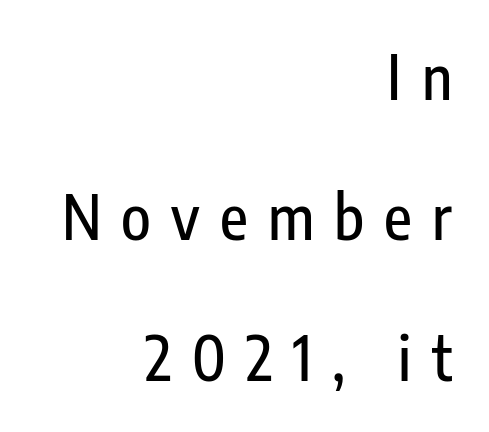
{"serif": "no", "italic": "no", "width": "condensed", "stroke_contrast": "low", "x_height": "medium", "monospaced": "no", "underline": "no", "align": "right", "line_spacing": "loose", "line_spacing_ratio": 2.3, "letter_spacing": "wide", "letter_spacing_em": 0.33, "glyph_px": 61}
